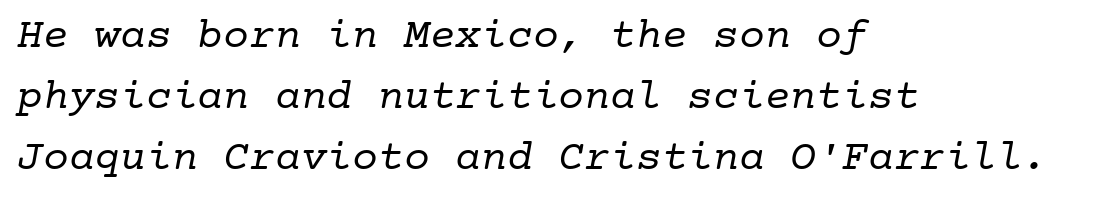
The image shows 43 px regular-weight serif type, monospaced; set left-aligned, normal line spacing (1.42x), normal letter spacing, not underlined; low stroke contrast and a medium x-height.
